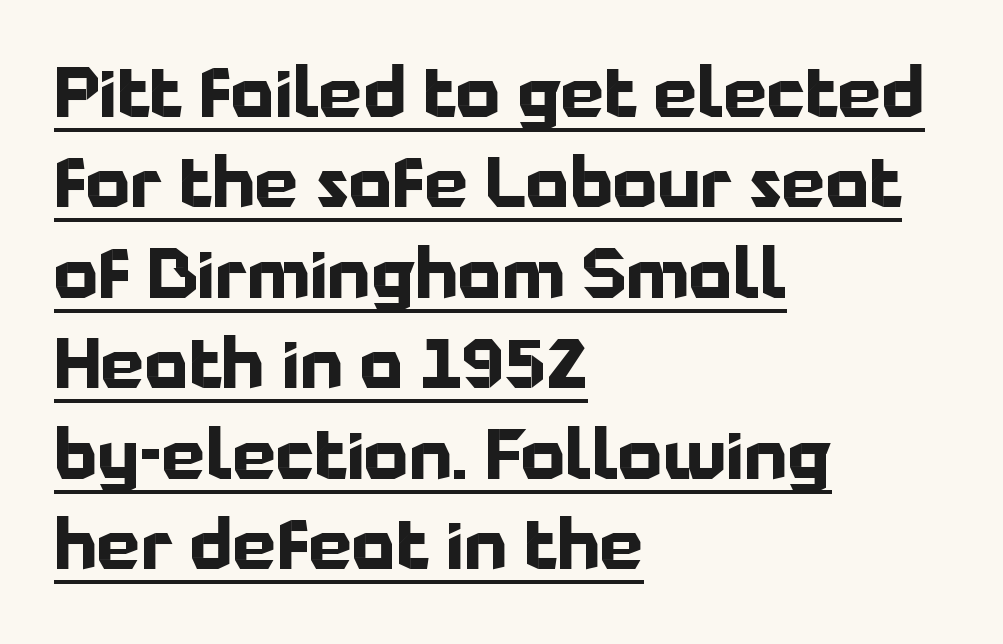
{"serif": "no", "italic": "no", "bold": "yes", "weight": "bold", "width": "normal", "stroke_contrast": "low", "x_height": "medium", "monospaced": "no", "underline": "yes", "align": "left", "line_spacing": "normal", "line_spacing_ratio": 1.31, "letter_spacing": "normal", "letter_spacing_em": 0.0, "glyph_px": 69}
